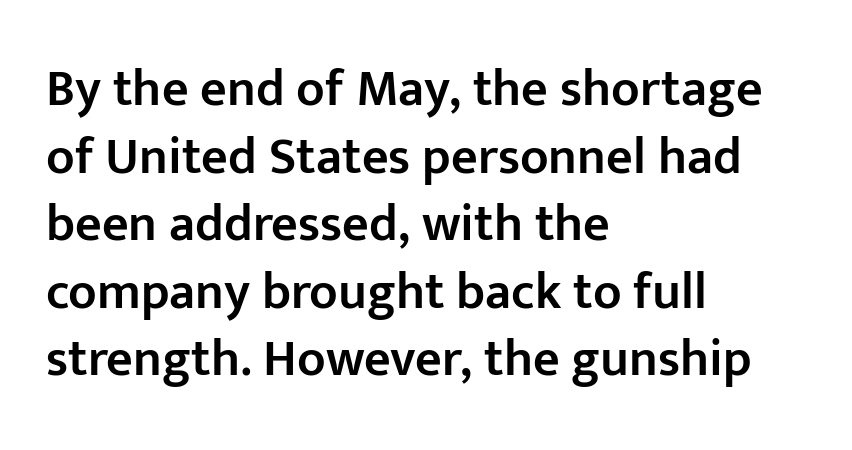
Q: Is the text bold? A: Semi-bold.
Q: Is the text italic (slanted)? A: No, it is upright.
Q: Is the typeface a serif or a sans-serif typeface? A: Sans-serif.
Q: Is the text underlined? A: No.
Q: How is the paragraph aligned? A: Left-aligned.
Q: Is the spacing between letters normal or unusually wide? A: Normal.
Q: Is the spacing between lines tight, normal or loose? A: Normal.
Q: Width (condensed, normal, or wide)? A: Normal.
Q: Stroke contrast? A: Low.
Q: x-height? A: Medium.
Q: Monospaced? A: No.
